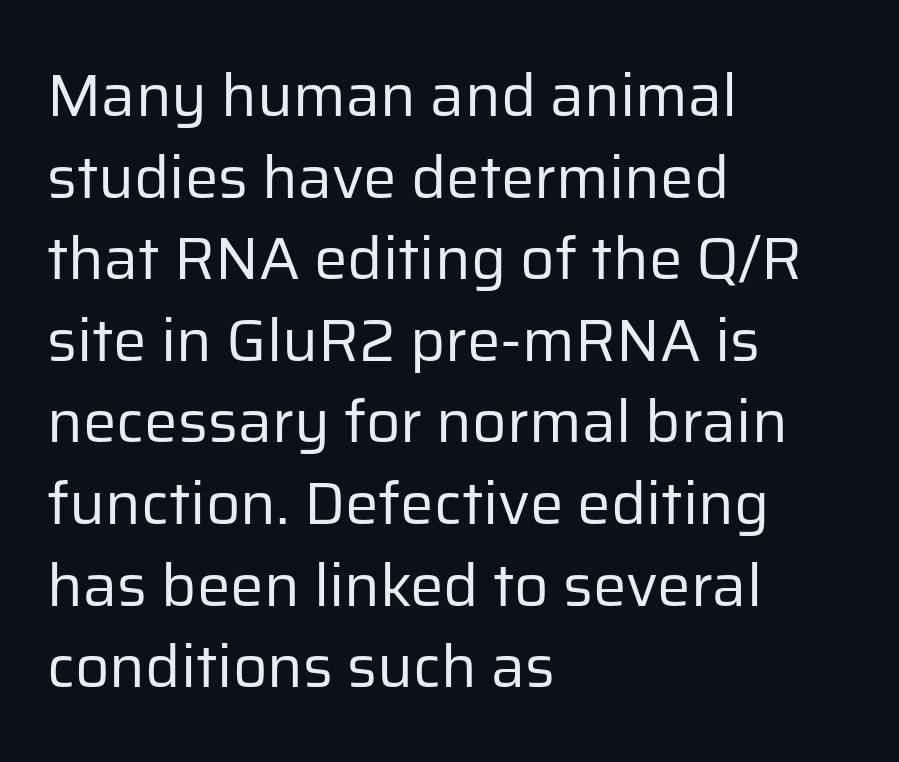
The image shows 60 px regular-weight sans-serif type, upright; set left-aligned, normal line spacing (1.36x), normal letter spacing, not underlined; low stroke contrast and a medium x-height.
